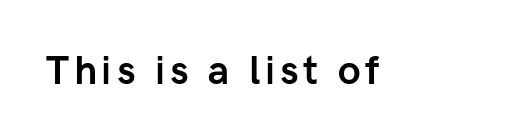
Q: Is the text bold? A: Yes.
Q: Is the text italic (slanted)? A: No, it is upright.
Q: Is the typeface a serif or a sans-serif typeface? A: Sans-serif.
Q: Is the text underlined? A: No.
Q: Width (condensed, normal, or wide)? A: Normal.
Q: Stroke contrast? A: Low.
Q: x-height? A: Medium.
Q: Monospaced? A: No.
